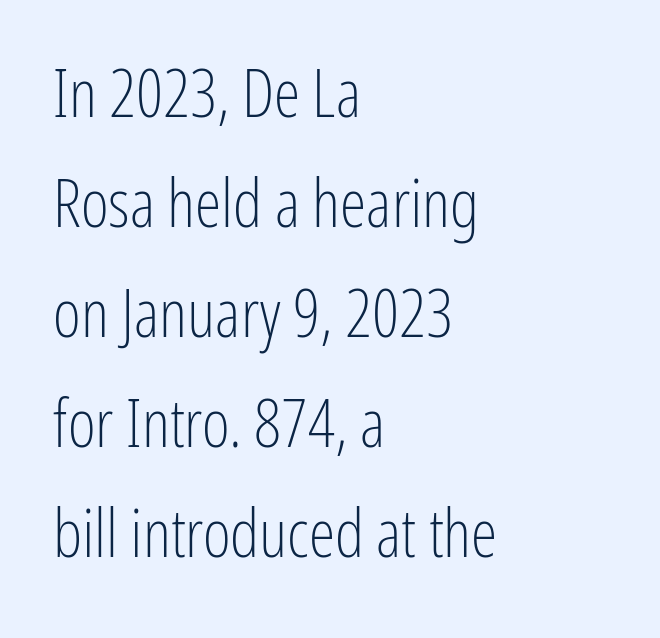
The image shows 67 px light, condensed sans-serif type, upright; set left-aligned, normal line spacing (1.64x), normal letter spacing, not underlined; low stroke contrast and a medium x-height.
